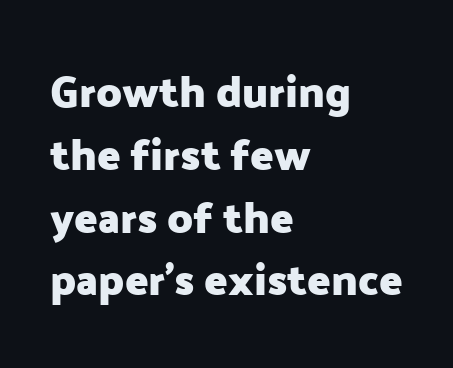
Q: Is the text bold? A: Yes.
Q: Is the text italic (slanted)? A: No, it is upright.
Q: Is the typeface a serif or a sans-serif typeface? A: Sans-serif.
Q: Is the text underlined? A: No.
Q: How is the paragraph aligned? A: Left-aligned.
Q: Is the spacing between letters normal or unusually wide? A: Normal.
Q: Is the spacing between lines tight, normal or loose? A: Normal.
Q: Width (condensed, normal, or wide)? A: Normal.
Q: Stroke contrast? A: Low.
Q: x-height? A: Medium.
Q: Monospaced? A: No.
